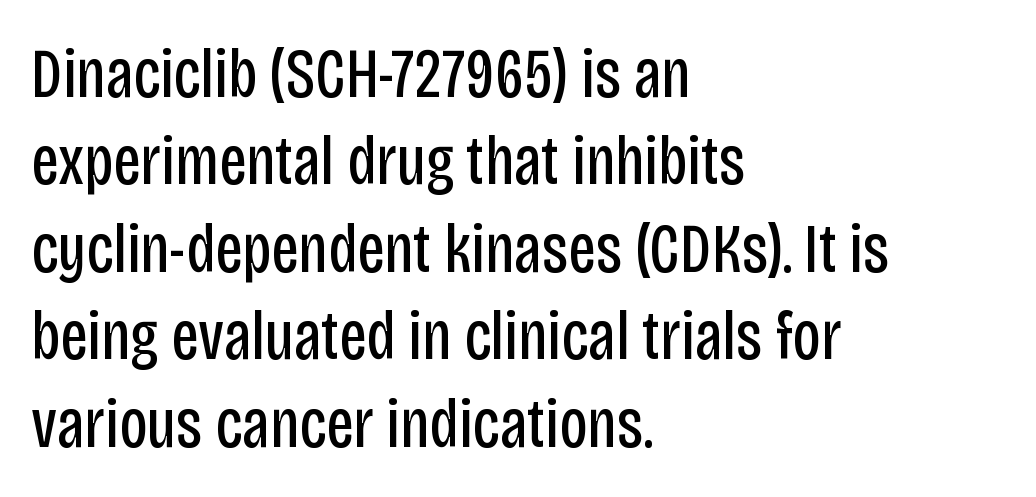
{"serif": "no", "italic": "no", "bold": "no", "weight": "regular", "width": "condensed", "stroke_contrast": "low", "x_height": "large", "monospaced": "no", "underline": "no", "align": "left", "line_spacing": "normal", "line_spacing_ratio": 1.25, "letter_spacing": "normal", "letter_spacing_em": 0.0, "glyph_px": 70}
